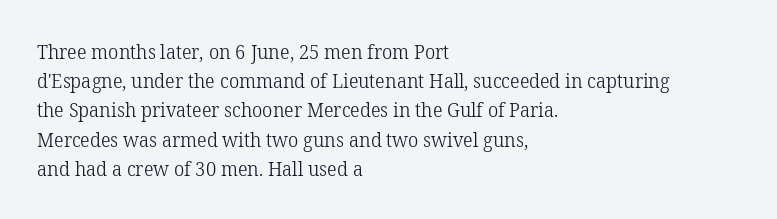
A normal amount of white space separates one row of letters from the next. The foot of each line stays bare and open. The ragged edge is on the right, which tells us the setting is flush left. This sample uses an upright cut, with every glyph sitting square on the baseline. No chunkiness to these letters — they're not bold. Does extra space separate the letters? No, they use regular spacing.
